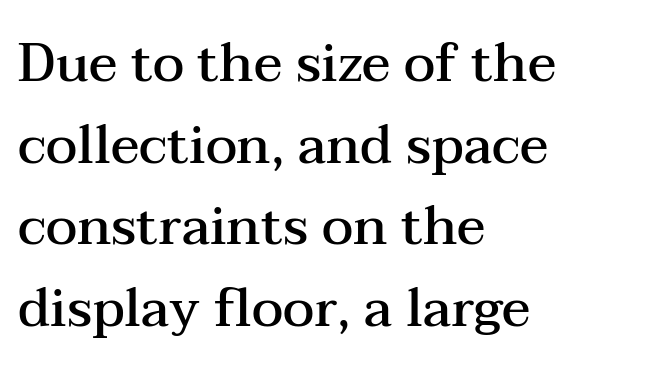
Bare-footed words on every line. Stroke thickness is moderately raised; the sample reads as semibold. Look at the tracking — it's just the regular setting, nothing added. These lines were composed using upright roman letters. Spacing verdict: proportional, widths tailored to each character. This rendering employs a face with finishing strokes, i.e., a serif.
